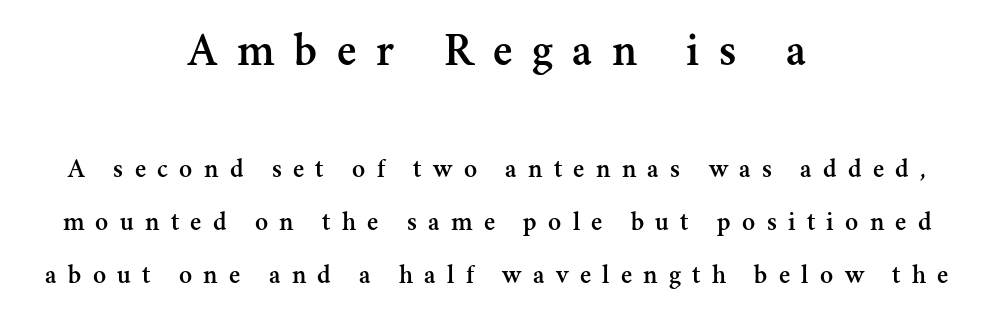
The letterforms stand isolated, each surrounded by extra space. The passage shown is typed in a proportional face where columns would drift. Notice the wide empty band between every row — that's loose leading. Teacher's note: observe the equal gaps on both sides — that is centered alignment. The foot of each line stays bare and open.
